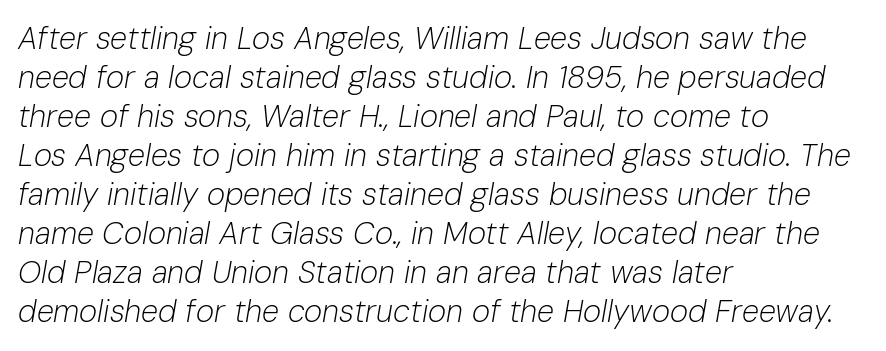
{"italic": "yes", "lean": "right", "slant_degrees": 10, "bold": "no", "weight": "light", "width": "normal", "stroke_contrast": "low", "x_height": "medium", "monospaced": "no", "underline": "no", "align": "left", "line_spacing": "normal", "line_spacing_ratio": 1.26, "letter_spacing": "normal", "letter_spacing_em": 0.0, "glyph_px": 31}
